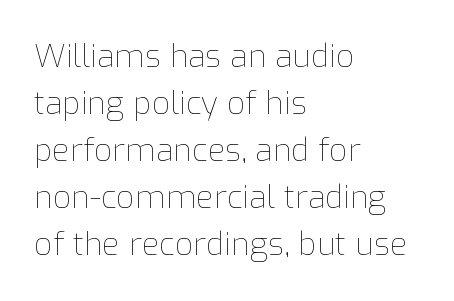
The vertical gap from one line to the next is medium. In CSS terms this would be text-align: left. Default kerning and tracking; the words read as compact shapes. In terms of posture, this sample is upright. Nothing heavy about these letters — not bold at all. The area under the type is left untouched.
